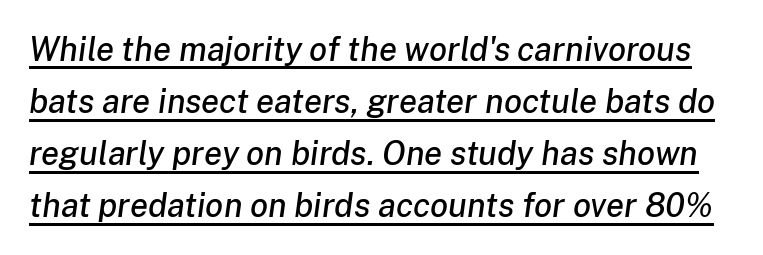
Q: Is the text italic (slanted)? A: Yes, it leans right by about 8 degrees.
Q: Is the text underlined? A: Yes.
Q: Is the spacing between letters normal or unusually wide? A: Normal.
Q: Is the spacing between lines tight, normal or loose? A: Normal.
Q: Width (condensed, normal, or wide)? A: Normal.
Q: Stroke contrast? A: Low.
Q: x-height? A: Medium.
Q: Monospaced? A: No.
